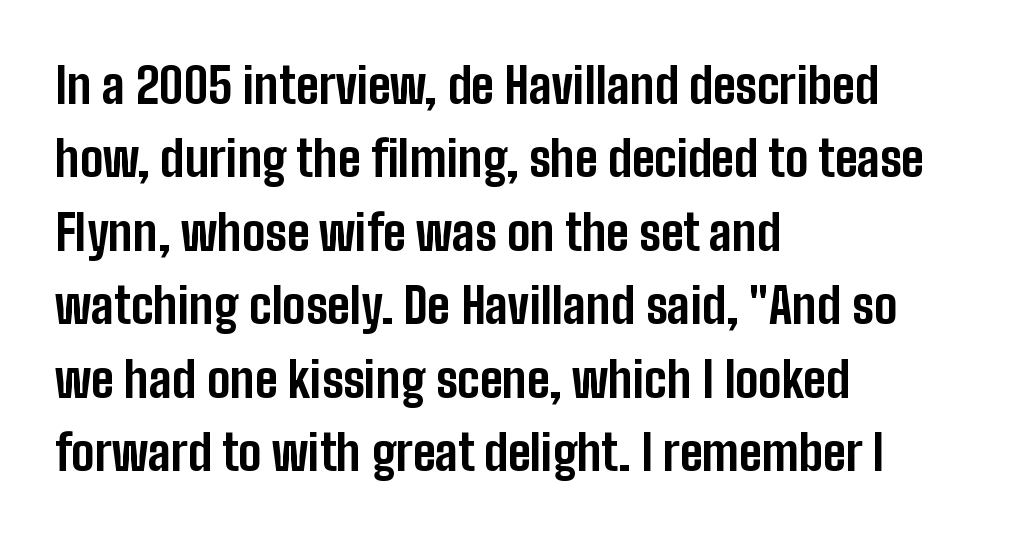
Q: Is the text bold? A: Yes.
Q: Is the text italic (slanted)? A: No, it is upright.
Q: Is the typeface a serif or a sans-serif typeface? A: Sans-serif.
Q: Is the text underlined? A: No.
Q: How is the paragraph aligned? A: Left-aligned.
Q: Is the spacing between letters normal or unusually wide? A: Normal.
Q: Is the spacing between lines tight, normal or loose? A: Normal.
Q: Width (condensed, normal, or wide)? A: Condensed.
Q: Stroke contrast? A: Low.
Q: x-height? A: Medium.
Q: Monospaced? A: No.
